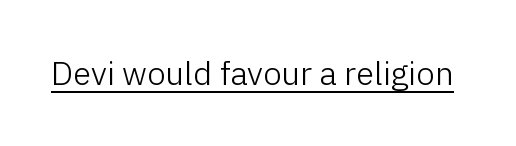
{"serif": "no", "italic": "no", "bold": "no", "weight": "light", "width": "normal", "stroke_contrast": "low", "x_height": "medium", "monospaced": "no", "underline": "yes", "letter_spacing": "normal", "letter_spacing_em": 0.0, "glyph_px": 33}
